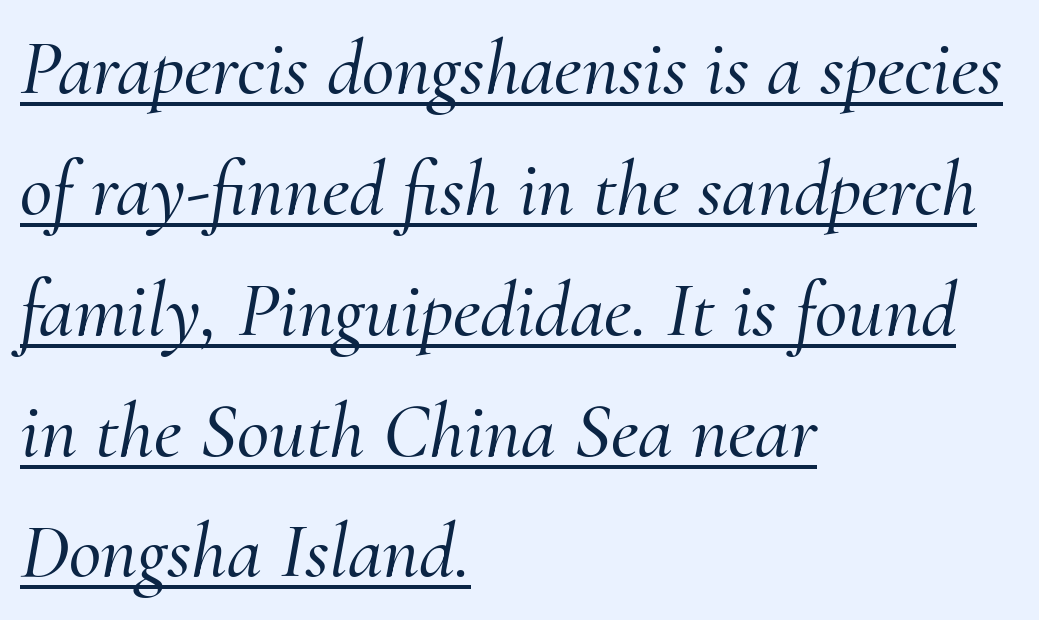
The image shows 79 px serif type, italic (leaning right); set left-aligned, normal line spacing (1.53x), normal letter spacing, underlined; medium stroke contrast and a small x-height.
